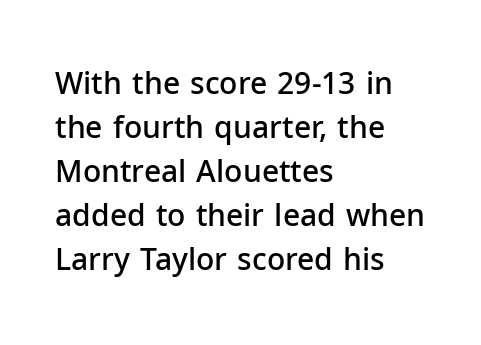
{"serif": "no", "italic": "no", "bold": "semi", "weight": "semibold", "width": "normal", "stroke_contrast": "low", "x_height": "medium", "monospaced": "no", "underline": "no", "align": "left", "line_spacing": "normal", "line_spacing_ratio": 1.47, "letter_spacing": "normal", "letter_spacing_em": 0.0, "glyph_px": 30}
